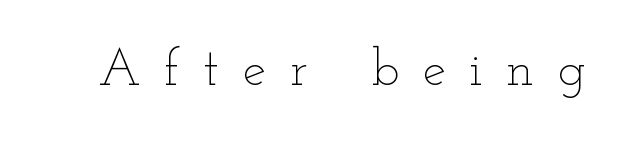
The image shows 52 px thin, wide type, upright; set unusually wide letter spacing (+0.46 em), not underlined; low stroke contrast and a small x-height.
